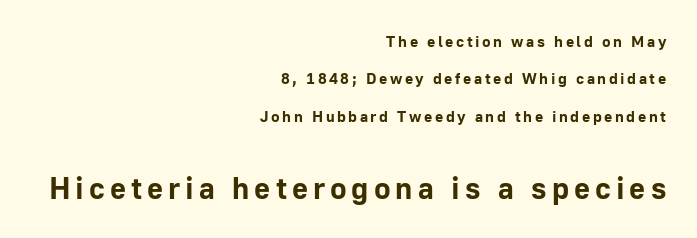
{"serif": "no", "italic": "no", "bold": "yes", "weight": "bold", "width": "normal", "stroke_contrast": "low", "x_height": "medium", "monospaced": "no", "underline": "no", "align": "right", "line_spacing": "loose", "line_spacing_ratio": 2.34, "larger_block": "second", "size_ratio": 1.94, "glyph_px": 31}
